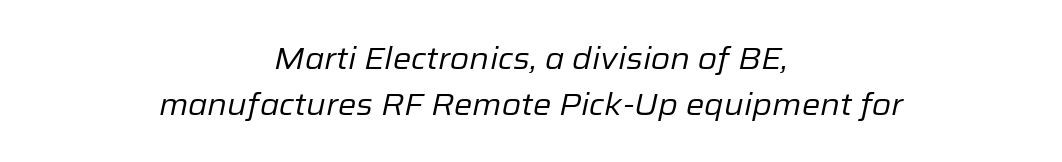
{"italic": "yes", "lean": "right", "slant_degrees": 12, "bold": "no", "weight": "regular", "width": "normal", "stroke_contrast": "low", "x_height": "medium", "monospaced": "no", "underline": "no", "align": "center", "line_spacing": "normal", "line_spacing_ratio": 1.48, "letter_spacing": "normal", "letter_spacing_em": 0.0, "glyph_px": 31}
